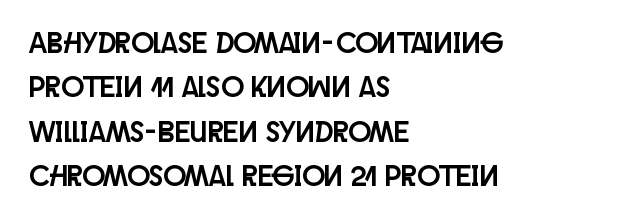
Q: Is the text italic (slanted)? A: No, it is upright.
Q: Is the typeface a serif or a sans-serif typeface? A: Sans-serif.
Q: Is the text underlined? A: No.
Q: How is the paragraph aligned? A: Left-aligned.
Q: Is the spacing between letters normal or unusually wide? A: Normal.
Q: Is the spacing between lines tight, normal or loose? A: Normal.
Q: Width (condensed, normal, or wide)? A: Condensed.
Q: Stroke contrast? A: Low.
Q: x-height? A: Large.
Q: Monospaced? A: No.
